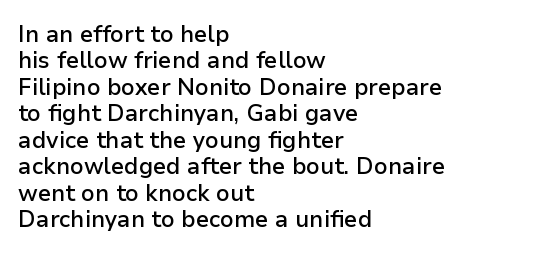
{"italic": "no", "bold": "semi", "underline": "no", "align": "left", "line_spacing": "tight", "line_spacing_ratio": 1.15, "letter_spacing": "normal", "letter_spacing_em": 0.0, "glyph_px": 23}
